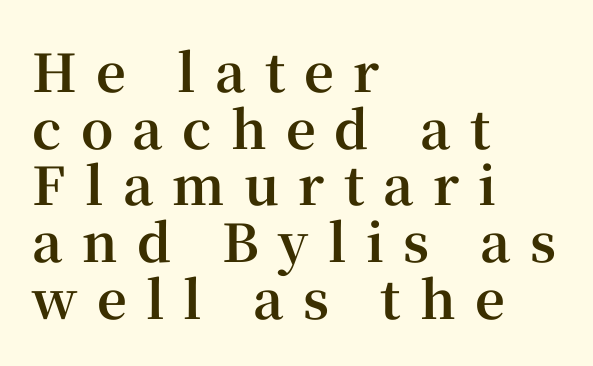
The typeface chosen for these lines features serifs. The specimen reads as upright at a glance. The area under the type is left untouched. One glance says dense: line gaps are narrower than usual.
